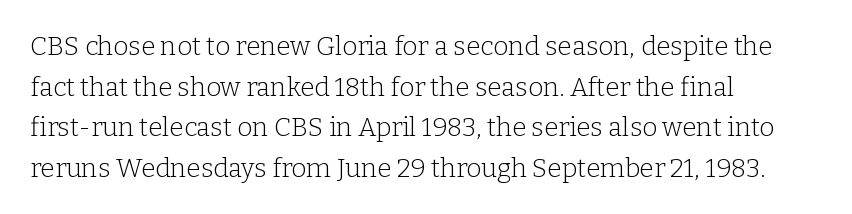
{"italic": "no", "bold": "no", "underline": "no", "align": "left", "line_spacing": "normal", "line_spacing_ratio": 1.56, "letter_spacing": "normal", "letter_spacing_em": 0.0, "glyph_px": 26}
